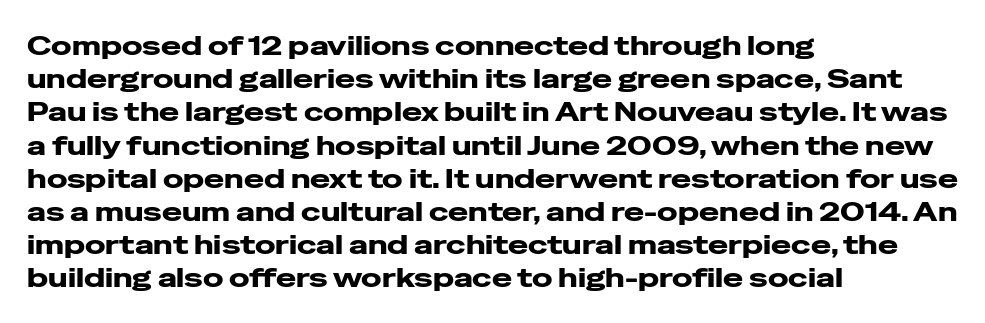
Q: Is the text italic (slanted)? A: No, it is upright.
Q: Is the text underlined? A: No.
Q: How is the paragraph aligned? A: Left-aligned.
Q: Is the spacing between letters normal or unusually wide? A: Normal.
